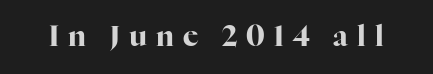
The image shows 29 px bold serif type, upright; set unusually wide letter spacing (+0.31 em), not underlined; high stroke contrast and a medium x-height.
